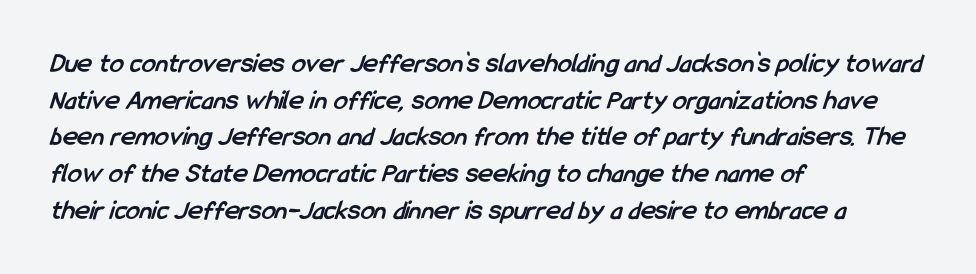
{"serif": "no", "bold": "yes", "weight": "semibold", "width": "condensed", "stroke_contrast": "low", "x_height": "medium", "monospaced": "no", "underline": "no", "align": "left", "line_spacing": "normal", "line_spacing_ratio": 1.31, "letter_spacing": "normal", "letter_spacing_em": 0.0, "glyph_px": 28}
